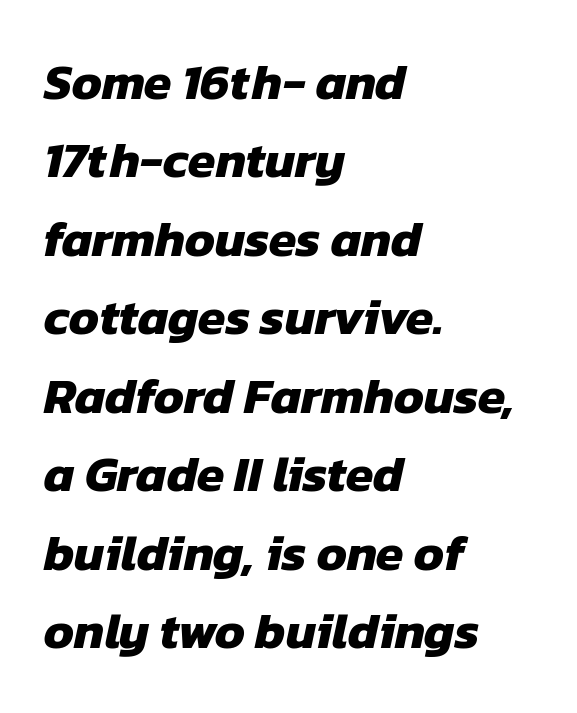
Between one letter and the next there's only the usual sliver of space. Regular leading. Font category for this specimen: sans-serif. No word sits above an underline. Here the designer chose a conventional face with non-uniform glyph widths. Strong, thick strokes mark this as bold type.
